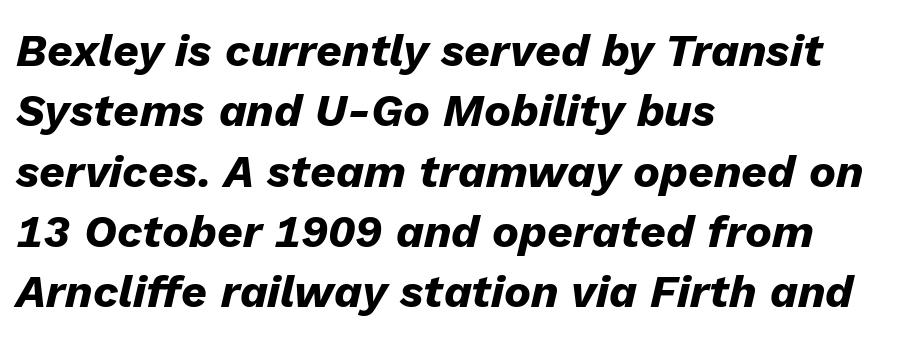
The image shows 45 px heavy type, italic (leaning right); set left-aligned, normal line spacing (1.34x), normal letter spacing, not underlined; low stroke contrast and a medium x-height.
